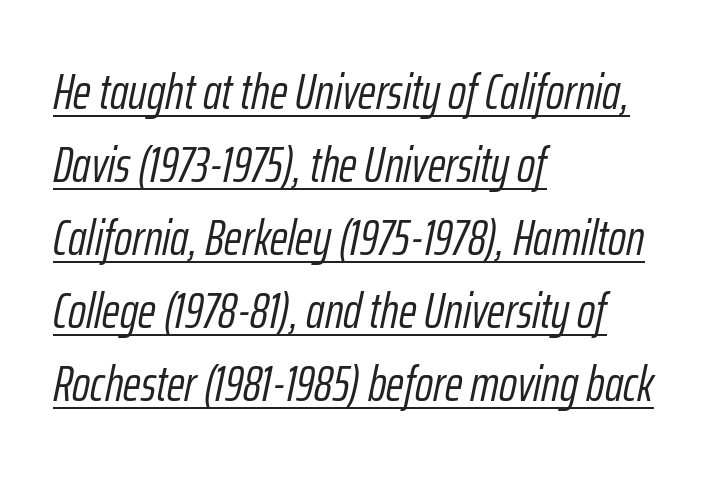
The image shows 49 px light, condensed type, italic (leaning right); set left-aligned, normal line spacing (1.49x), normal letter spacing, underlined; low stroke contrast and a medium x-height.
